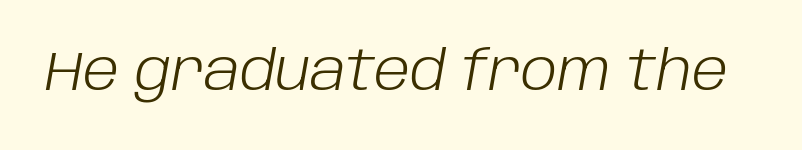
Does extra space separate the letters? No, they use regular spacing. Do the characters align in a grid? No, the font is proportional. Each stroke keeps to a modest, everyday thickness or less. Tall strokes in this sample are angled rather than plumb.
